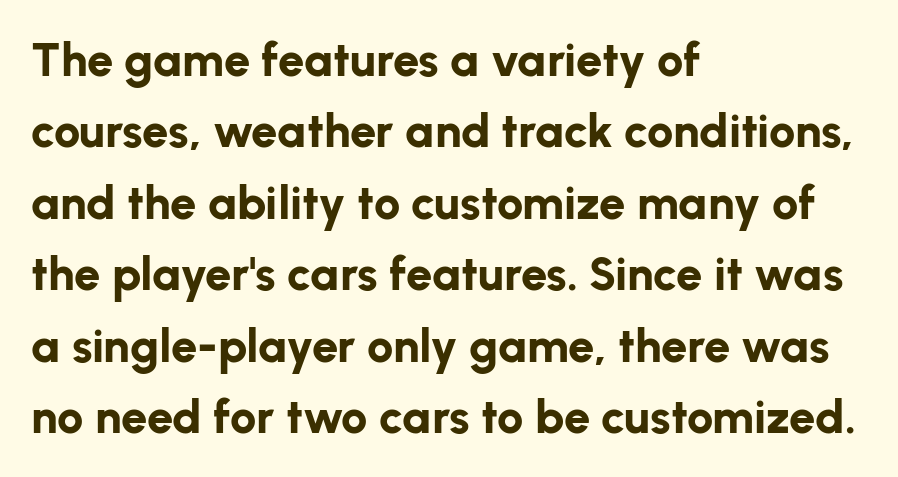
Q: Is the text bold? A: Yes.
Q: Is the text italic (slanted)? A: No, it is upright.
Q: Is the typeface a serif or a sans-serif typeface? A: Sans-serif.
Q: Is the text underlined? A: No.
Q: How is the paragraph aligned? A: Left-aligned.
Q: Is the spacing between letters normal or unusually wide? A: Normal.
Q: Is the spacing between lines tight, normal or loose? A: Normal.
Q: Width (condensed, normal, or wide)? A: Normal.
Q: Stroke contrast? A: Low.
Q: x-height? A: Medium.
Q: Monospaced? A: No.
